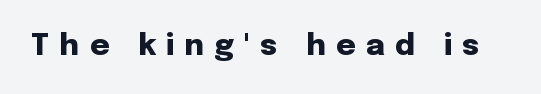
Q: Is the text bold? A: Yes.
Q: Is the text italic (slanted)? A: No, it is upright.
Q: Is the typeface a serif or a sans-serif typeface? A: Sans-serif.
Q: Is the text underlined? A: No.
Q: Is the spacing between letters normal or unusually wide? A: Unusually wide.
Q: Width (condensed, normal, or wide)? A: Normal.
Q: Stroke contrast? A: Low.
Q: x-height? A: Medium.
Q: Monospaced? A: No.
